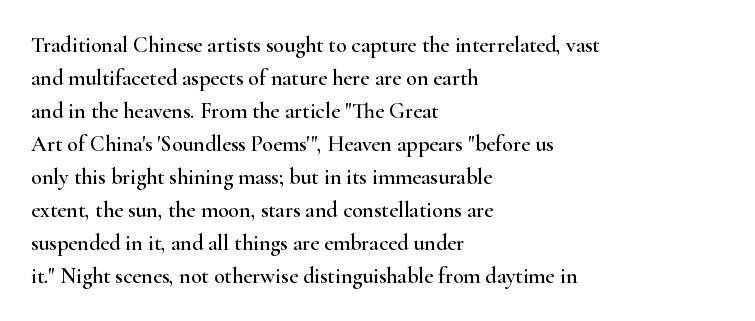
The image shows 22 px text type, upright; set left-aligned, normal line spacing (1.5x), normal letter spacing, not underlined.
